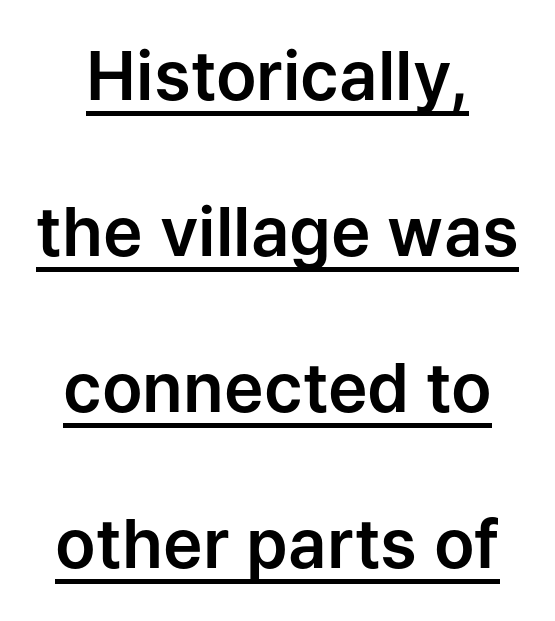
Beneath each row of characters lies a ruled line. Classification — sans serif. Is this a fixed-width face? No — the glyphs have proportional, varying widths. It's the straight-up-and-down kind of type.
